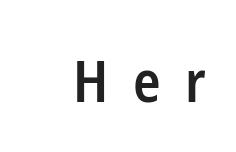
Strokes here are thickened, but only to semibold level. Think of a printed novel: that variable character pitch is what you see here. Font category for this specimen: sans-serif. Notice how the stems are strictly vertical — no italics here.
